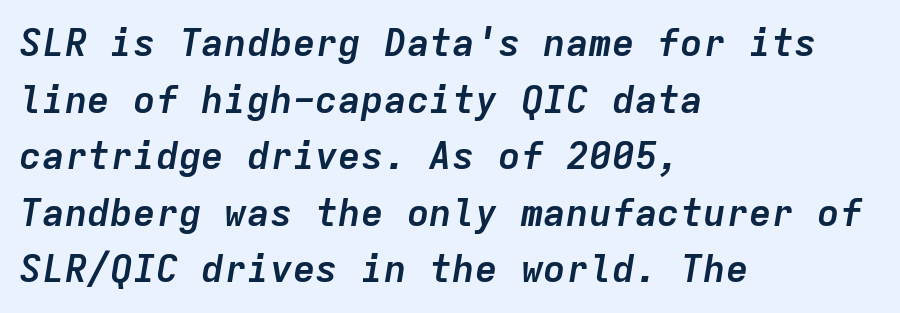
The image shows 38 px semibold type, italic (leaning right), monospaced; set left-aligned, normal line spacing (1.49x), normal letter spacing, not underlined; low stroke contrast and a medium x-height.
